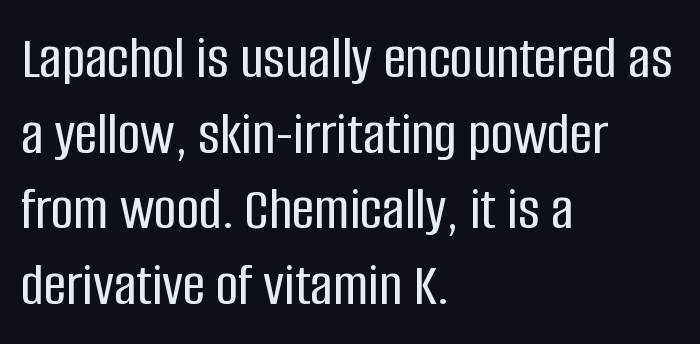
{"serif": "no", "italic": "no", "width": "condensed", "stroke_contrast": "low", "x_height": "large", "monospaced": "no", "underline": "no", "align": "left", "line_spacing_ratio": 1.22, "letter_spacing": "normal", "letter_spacing_em": 0.0, "glyph_px": 62}
